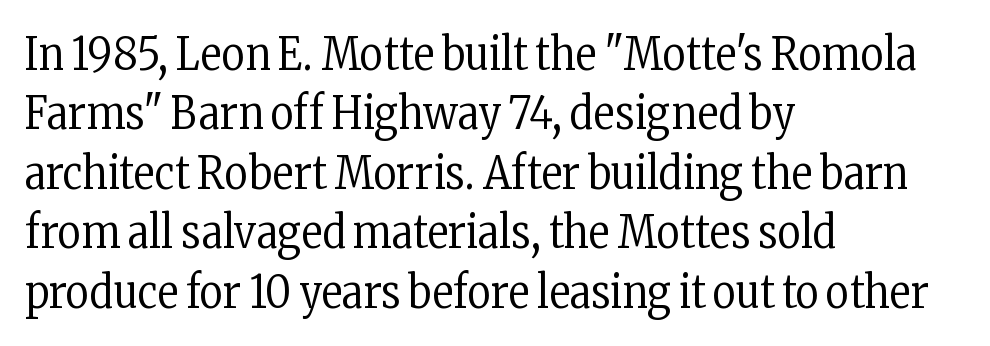
Q: Is the text bold? A: No.
Q: Is the text italic (slanted)? A: No, it is upright.
Q: Is the typeface a serif or a sans-serif typeface? A: Serif.
Q: Is the text underlined? A: No.
Q: How is the paragraph aligned? A: Left-aligned.
Q: Is the spacing between letters normal or unusually wide? A: Normal.
Q: Is the spacing between lines tight, normal or loose? A: Normal.
Q: Width (condensed, normal, or wide)? A: Condensed.
Q: Stroke contrast? A: Low.
Q: x-height? A: Medium.
Q: Monospaced? A: No.
